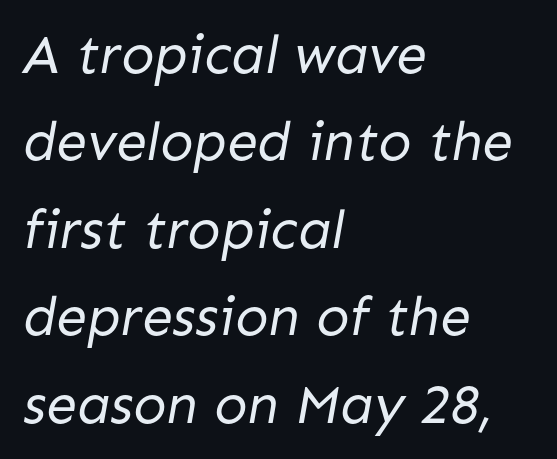
The image shows 55 px regular-weight sans-serif type; set left-aligned, normal line spacing (1.59x), normal letter spacing, not underlined; low stroke contrast and a medium x-height.
